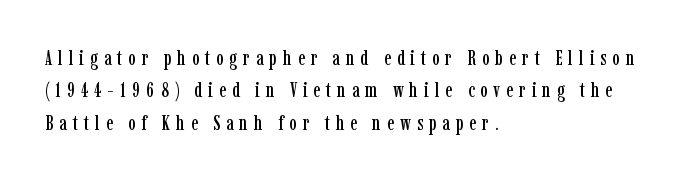
{"italic": "no", "underline": "no", "align": "left", "line_spacing": "normal", "line_spacing_ratio": 1.54, "letter_spacing": "wide", "letter_spacing_em": 0.28, "glyph_px": 21}
